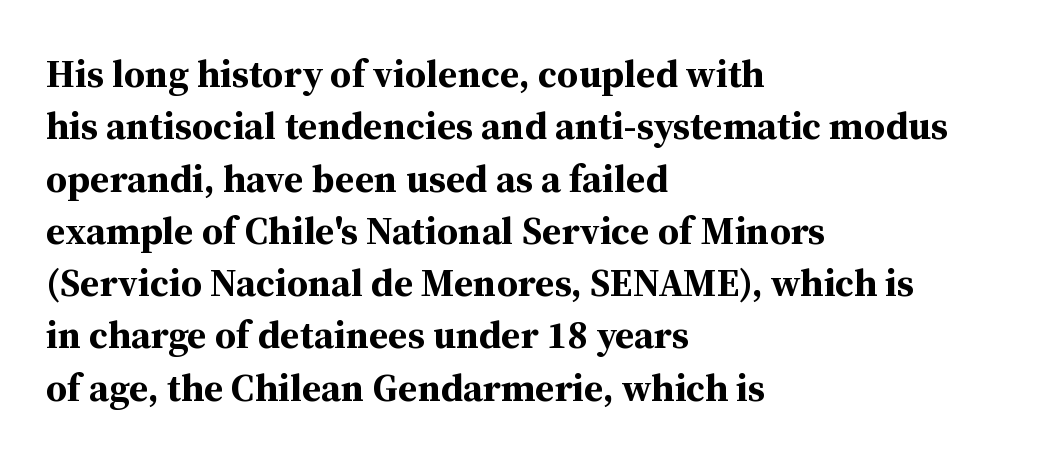
The image shows 39 px bold serif type, upright; set left-aligned, normal line spacing (1.34x), normal letter spacing, not underlined; medium stroke contrast and a medium x-height.
